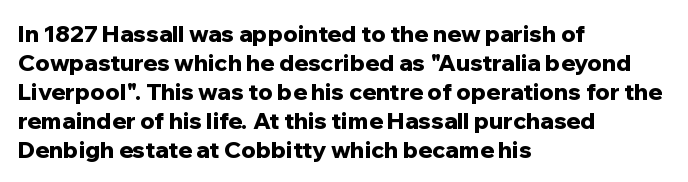
The image shows 23 px bold type, upright; set left-aligned, normal line spacing (1.26x), normal letter spacing, not underlined.
